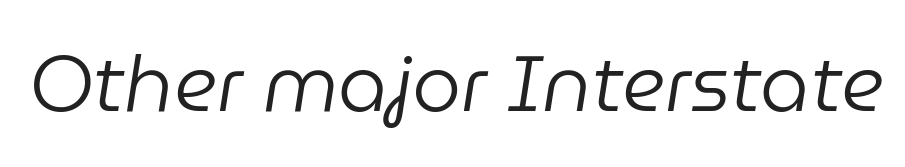
The image shows 78 px regular-weight type, italic (leaning right); set normal letter spacing, not underlined; low stroke contrast and a medium x-height.
